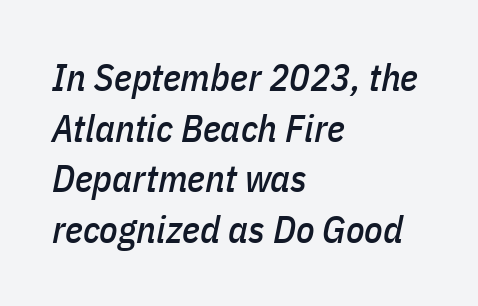
Q: Is the text italic (slanted)? A: Yes, it leans right by about 11 degrees.
Q: Is the text underlined? A: No.
Q: How is the paragraph aligned? A: Left-aligned.
Q: Is the spacing between letters normal or unusually wide? A: Normal.
Q: Is the spacing between lines tight, normal or loose? A: Normal.
Q: Width (condensed, normal, or wide)? A: Condensed.
Q: Stroke contrast? A: Low.
Q: x-height? A: Medium.
Q: Monospaced? A: No.
